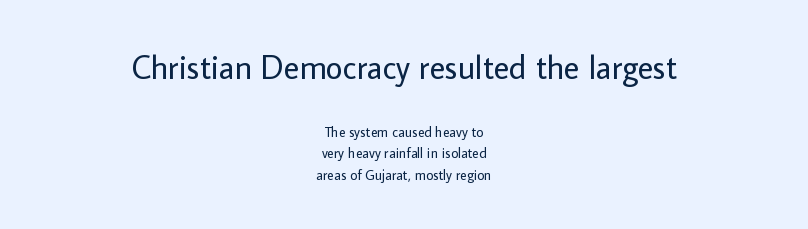
Q: Is the text bold? A: No.
Q: Is the text italic (slanted)? A: No, it is upright.
Q: Is the typeface a serif or a sans-serif typeface? A: Sans-serif.
Q: Is the text underlined? A: No.
Q: How is the paragraph aligned? A: Centered.
Q: Is the spacing between letters normal or unusually wide? A: Normal.
Q: Is the spacing between lines tight, normal or loose? A: Normal.
Q: Which block of text is set in a larger size, the first (top) or the second (bottom)? A: The first (top) one.
Q: Width (condensed, normal, or wide)? A: Normal.
Q: Stroke contrast? A: Low.
Q: x-height? A: Medium.
Q: Monospaced? A: No.
